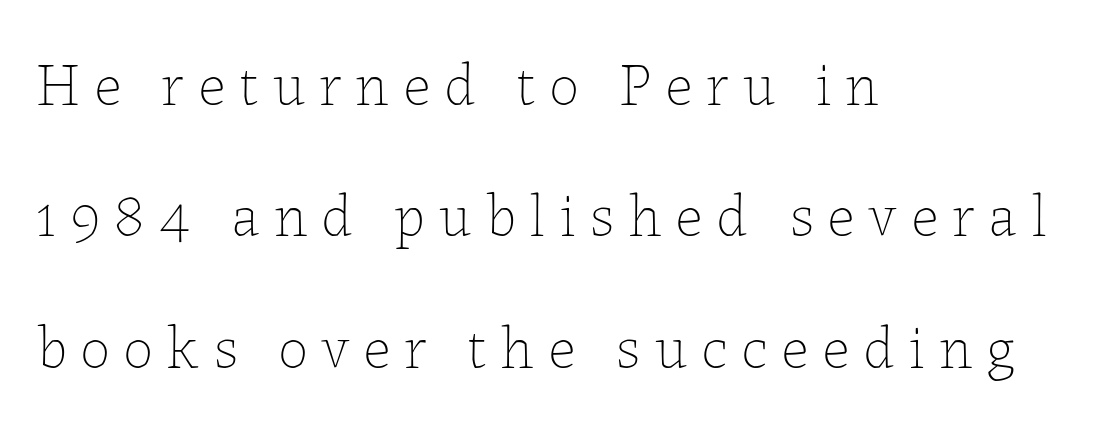
The image shows 60 px thin type, upright; set left-aligned, loose line spacing (2.19x), unusually wide letter spacing (+0.23 em), not underlined; low stroke contrast and a medium x-height.
